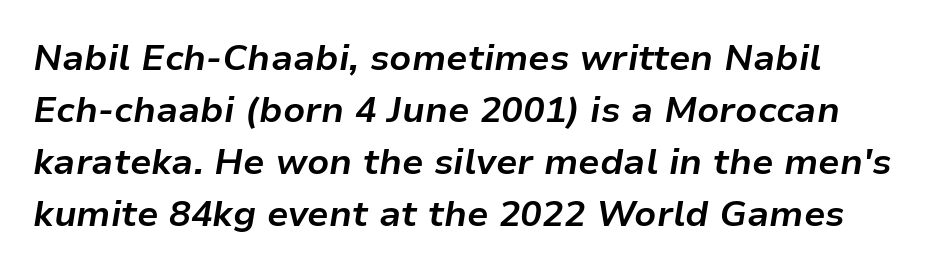
Q: Is the text bold? A: Yes.
Q: Is the text italic (slanted)? A: Yes, it leans right by about 9 degrees.
Q: Is the text underlined? A: No.
Q: Is the spacing between letters normal or unusually wide? A: Normal.
Q: Is the spacing between lines tight, normal or loose? A: Normal.
Q: Width (condensed, normal, or wide)? A: Normal.
Q: Stroke contrast? A: Low.
Q: x-height? A: Medium.
Q: Monospaced? A: No.
